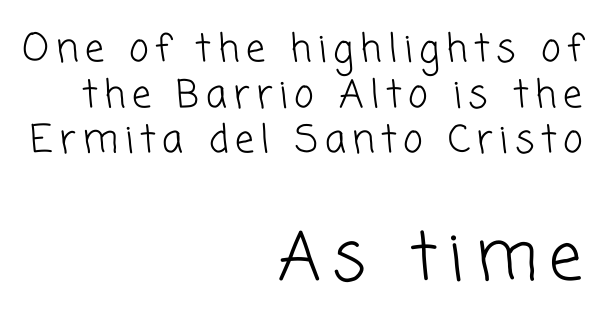
Q: Is the text bold? A: No.
Q: Is the typeface a serif or a sans-serif typeface? A: Sans-serif.
Q: Is the text underlined? A: No.
Q: How is the paragraph aligned? A: Right-aligned.
Q: Which block of text is set in a larger size, the first (top) or the second (bottom)? A: The second (bottom) one.
Q: Width (condensed, normal, or wide)? A: Normal.
Q: Stroke contrast? A: Low.
Q: x-height? A: Medium.
Q: Monospaced? A: No.
